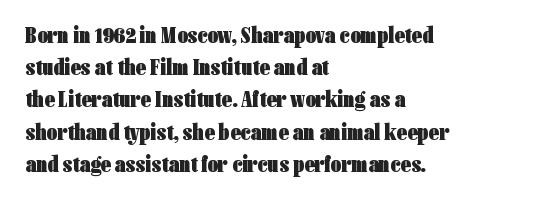
{"italic": "no", "bold": "yes", "underline": "no", "align": "left", "line_spacing": "normal", "line_spacing_ratio": 1.4, "letter_spacing": "normal", "letter_spacing_em": 0.0, "glyph_px": 23}
